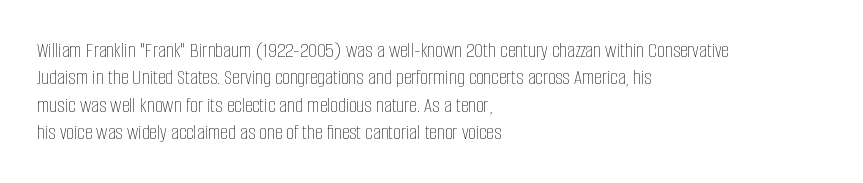
The image shows 22 px text type, upright; set left-aligned, line spacing 1.24x, normal letter spacing, not underlined.
